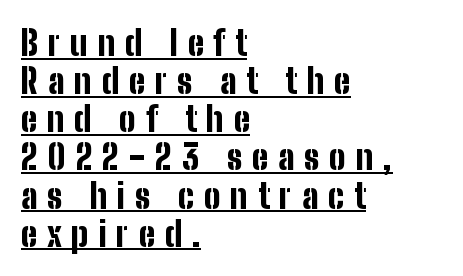
{"serif": "no", "italic": "no", "bold": "yes", "weight": "bold", "width": "condensed", "stroke_contrast": "low", "x_height": "medium", "monospaced": "no", "underline": "yes", "align": "left", "line_spacing": "tight", "line_spacing_ratio": 1.09, "letter_spacing": "wide", "letter_spacing_em": 0.28, "glyph_px": 35}
